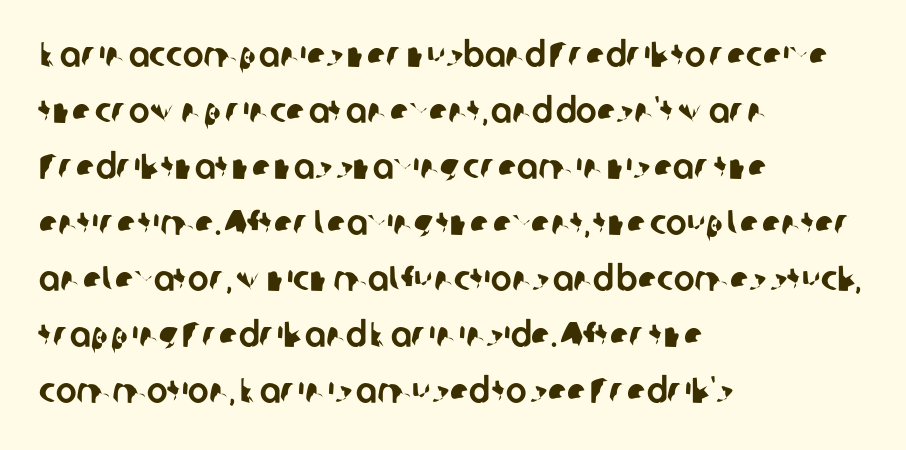
Check under the words: just untouched page. One-word summary of the alignment: left. Is this a fixed-width face? No — the glyphs have proportional, varying widths. Classification — sans serif. Nothing unusual about the tracking: characters are spaced as the font intends. In terms of leading, this rendering sits right in the middle.
